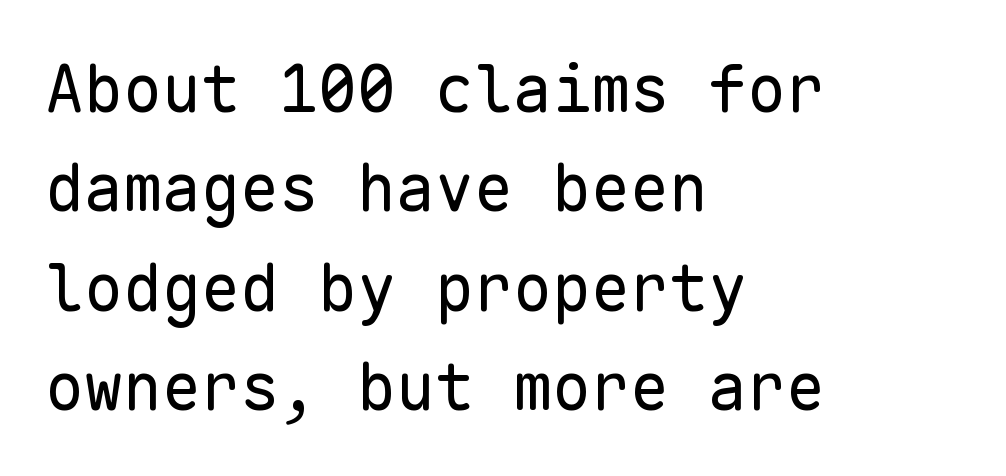
{"serif": "no", "italic": "no", "bold": "no", "weight": "regular", "width": "normal", "stroke_contrast": "low", "x_height": "medium", "monospaced": "yes", "underline": "no", "align": "left", "line_spacing": "normal", "line_spacing_ratio": 1.53, "letter_spacing": "normal", "letter_spacing_em": 0.0, "glyph_px": 65}
